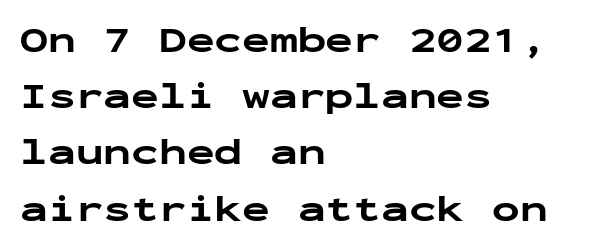
Q: Is the text bold? A: Yes.
Q: Is the text italic (slanted)? A: No, it is upright.
Q: Is the typeface a serif or a sans-serif typeface? A: Sans-serif.
Q: Is the text underlined? A: No.
Q: How is the paragraph aligned? A: Left-aligned.
Q: Is the spacing between letters normal or unusually wide? A: Normal.
Q: Is the spacing between lines tight, normal or loose? A: Normal.
Q: Width (condensed, normal, or wide)? A: Wide.
Q: Stroke contrast? A: Low.
Q: x-height? A: Medium.
Q: Monospaced? A: Yes.
